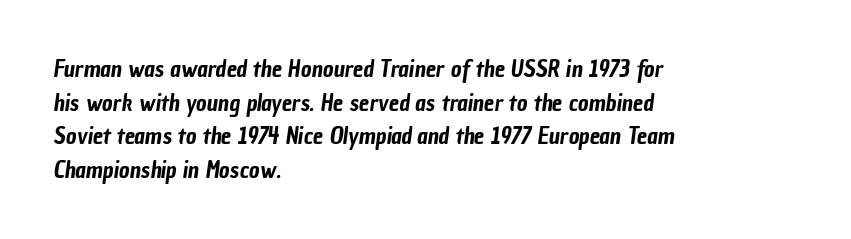
Look at the tracking — it's just the regular setting, nothing added. Any mark beneath the type? The region is blank. Does the copy run flush right? No — it runs flush left. One glance says typical: line gaps are just what's usual.
